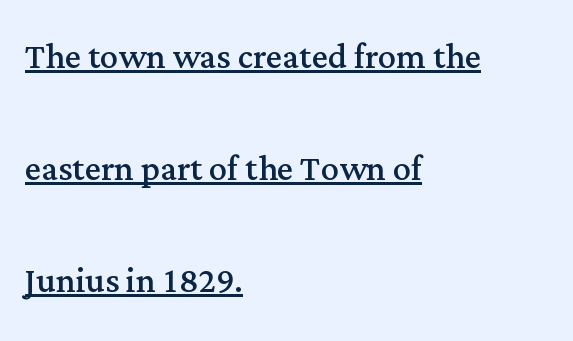
Words appear dense and cohesive because spacing is normal. The passage shown is underscored from start to finish. The letters advance in unequal steps, a hallmark of proportional type. Summary of weight: not heavy and not bold. Style check: upright. What's the leading like? Stretched, with rows far apart.
